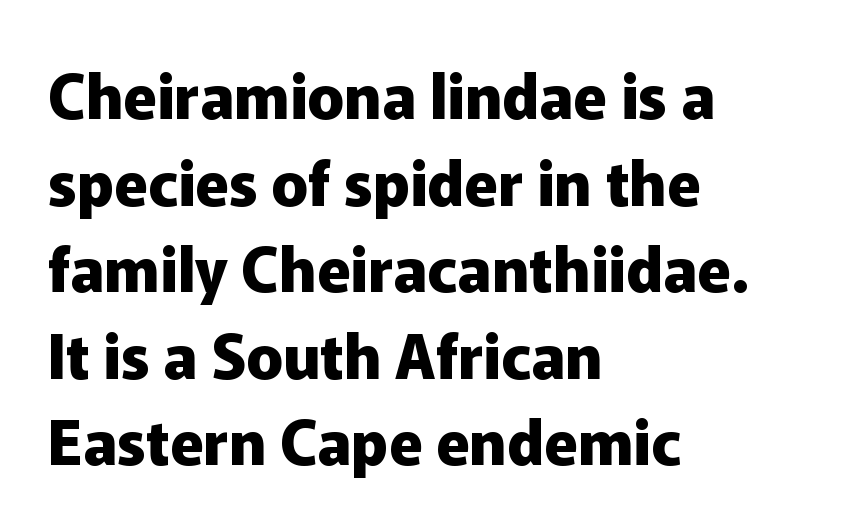
Q: Is the text bold? A: Yes.
Q: Is the text italic (slanted)? A: No, it is upright.
Q: Is the typeface a serif or a sans-serif typeface? A: Sans-serif.
Q: Is the text underlined? A: No.
Q: How is the paragraph aligned? A: Left-aligned.
Q: Is the spacing between letters normal or unusually wide? A: Normal.
Q: Is the spacing between lines tight, normal or loose? A: Normal.
Q: Width (condensed, normal, or wide)? A: Normal.
Q: Stroke contrast? A: Low.
Q: x-height? A: Medium.
Q: Monospaced? A: No.
